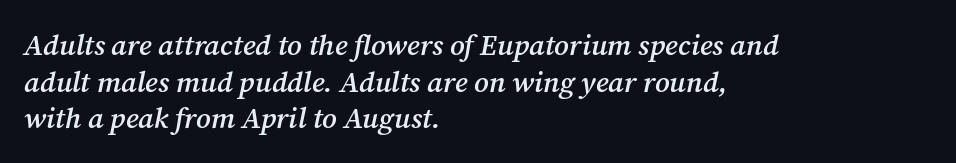
Yep, those are serifs on the letters. Is there much room between lines? A standard amount, neither cramped nor airy. Just letters on the line, the space beneath them empty. Stroke thickness is moderately raised; the sample reads as semibold. This sample has the flowing, uneven cadence of proportional lettering. Where is the straight margin? On the left.
